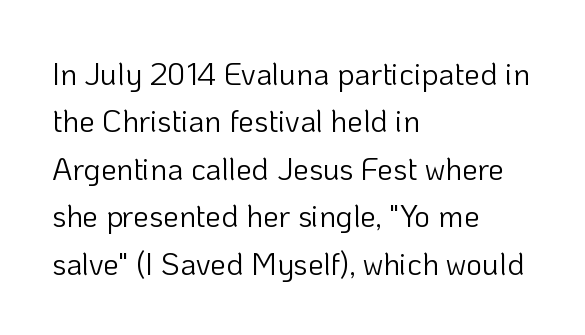
Q: Is the text bold? A: No.
Q: Is the text italic (slanted)? A: No, it is upright.
Q: Is the typeface a serif or a sans-serif typeface? A: Sans-serif.
Q: Is the text underlined? A: No.
Q: How is the paragraph aligned? A: Left-aligned.
Q: Is the spacing between letters normal or unusually wide? A: Normal.
Q: Is the spacing between lines tight, normal or loose? A: Normal.
Q: Width (condensed, normal, or wide)? A: Normal.
Q: Stroke contrast? A: Low.
Q: x-height? A: Medium.
Q: Monospaced? A: No.
